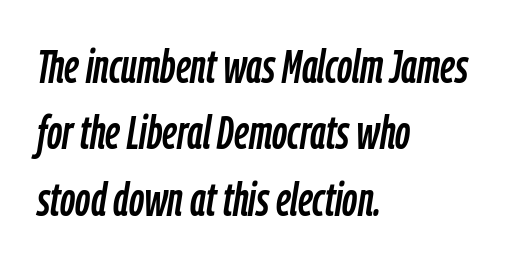
{"italic": "yes", "lean": "right", "slant_degrees": 9, "width": "condensed", "stroke_contrast": "low", "x_height": "medium", "monospaced": "no", "underline": "no", "align": "left", "line_spacing": "normal", "line_spacing_ratio": 1.41, "letter_spacing": "normal", "letter_spacing_em": 0.0, "glyph_px": 47}
